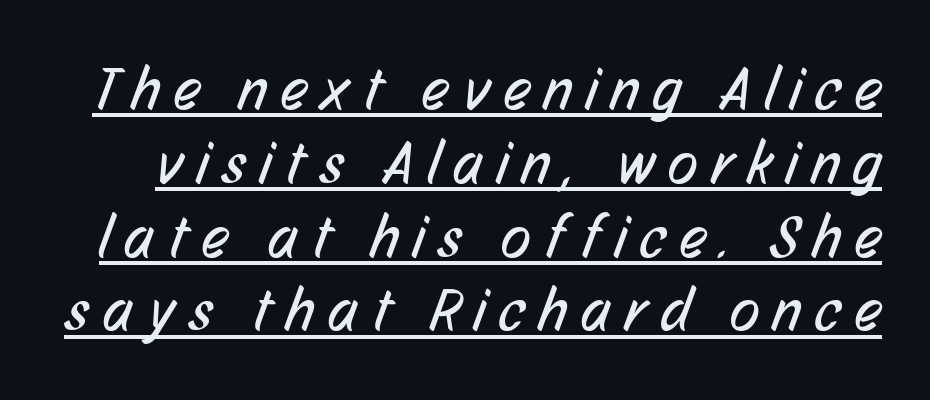
{"serif": "no", "bold": "no", "weight": "regular", "width": "condensed", "stroke_contrast": "low", "x_height": "medium", "monospaced": "no", "underline": "yes", "line_spacing_ratio": 1.21, "letter_spacing": "wide", "letter_spacing_em": 0.23, "glyph_px": 61}
